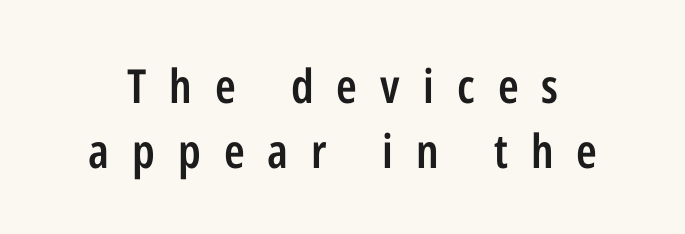
The image shows 47 px semibold, condensed sans-serif type, upright; set normal line spacing (1.38x), unusually wide letter spacing (+0.49 em), not underlined; low stroke contrast and a medium x-height.
